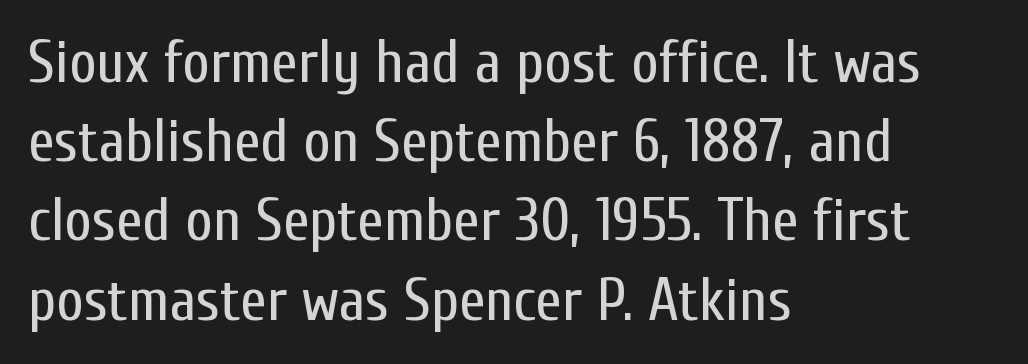
The image shows 60 px regular-weight, condensed sans-serif type, upright; set left-aligned, normal line spacing (1.32x), normal letter spacing, not underlined; low stroke contrast and a medium x-height.
